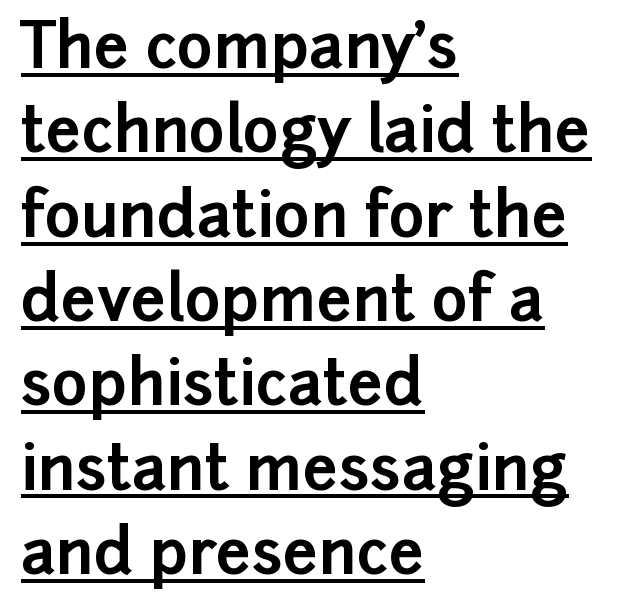
{"serif": "no", "italic": "no", "bold": "yes", "weight": "bold", "width": "normal", "stroke_contrast": "low", "x_height": "medium", "monospaced": "no", "underline": "yes", "align": "left", "line_spacing": "normal", "line_spacing_ratio": 1.36, "letter_spacing": "normal", "letter_spacing_em": 0.0, "glyph_px": 62}
